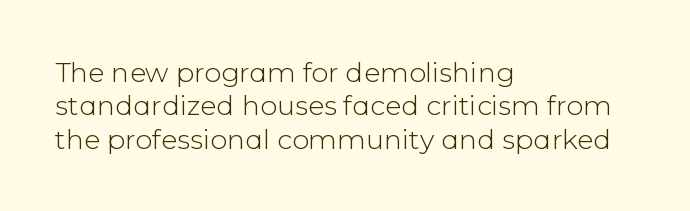
Q: Is the text bold? A: No.
Q: Is the text italic (slanted)? A: No, it is upright.
Q: Is the text underlined? A: No.
Q: How is the paragraph aligned? A: Left-aligned.
Q: Is the spacing between letters normal or unusually wide? A: Normal.
